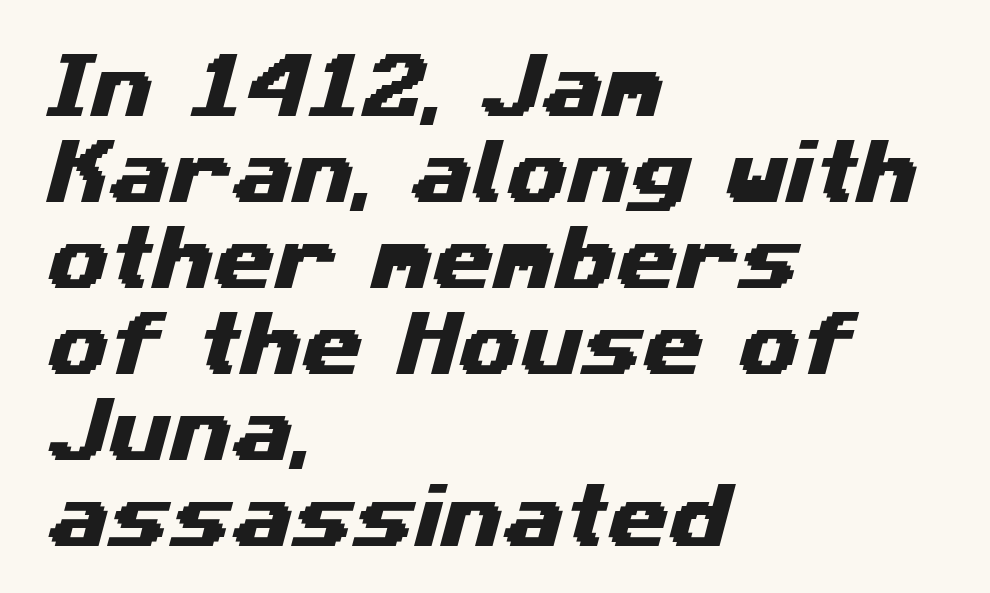
Q: Is the typeface a serif or a sans-serif typeface? A: Sans-serif.
Q: Is the text underlined? A: No.
Q: How is the paragraph aligned? A: Left-aligned.
Q: Is the spacing between letters normal or unusually wide? A: Normal.
Q: Width (condensed, normal, or wide)? A: Wide.
Q: Stroke contrast? A: Medium.
Q: x-height? A: Medium.
Q: Monospaced? A: No.
